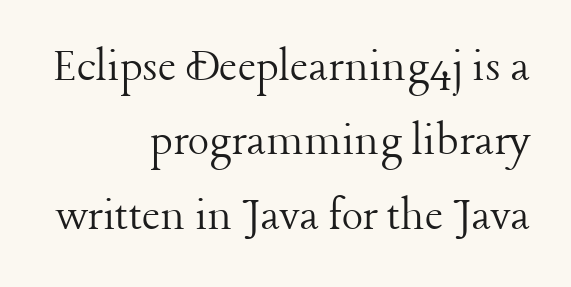
The image shows 50 px light serif type, upright; set right-aligned, normal line spacing (1.49x), normal letter spacing, not underlined; low stroke contrast and a medium x-height.
